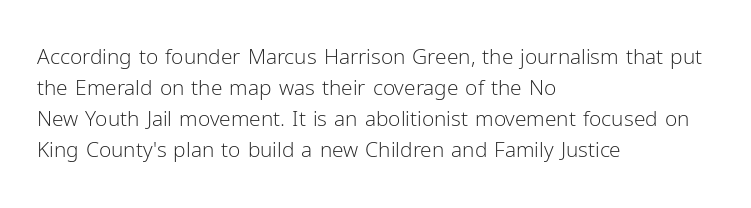
The image shows 21 px text type, upright; set left-aligned, normal line spacing (1.48x), normal letter spacing, not underlined.
